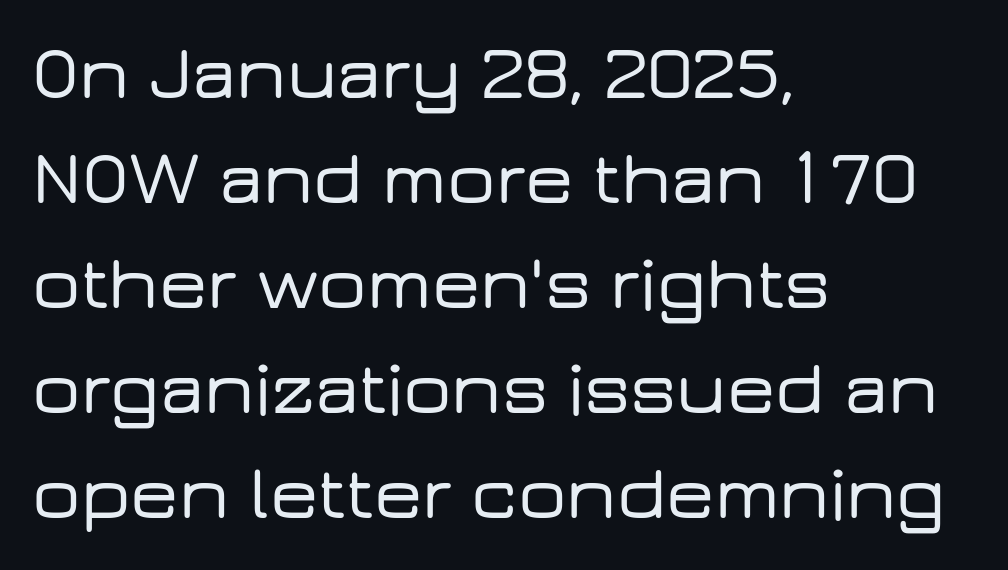
The image shows 76 px wide sans-serif type, upright; set left-aligned, normal line spacing (1.38x), normal letter spacing, not underlined; low stroke contrast and a medium x-height.
